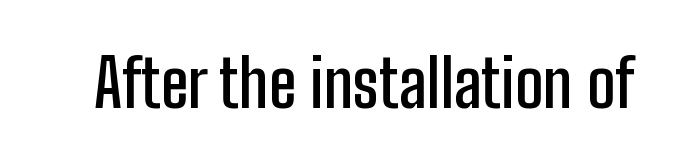
Q: Is the text bold? A: Semi-bold.
Q: Is the text italic (slanted)? A: No, it is upright.
Q: Is the typeface a serif or a sans-serif typeface? A: Sans-serif.
Q: Is the text underlined? A: No.
Q: Is the spacing between letters normal or unusually wide? A: Normal.
Q: Width (condensed, normal, or wide)? A: Condensed.
Q: Stroke contrast? A: Low.
Q: x-height? A: Medium.
Q: Monospaced? A: No.
